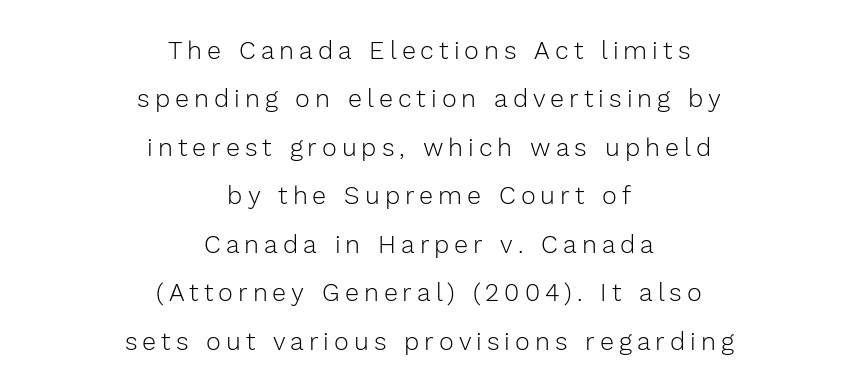
{"italic": "no", "bold": "no", "underline": "no", "align": "center", "line_spacing": "loose", "line_spacing_ratio": 1.94, "letter_spacing": "wide", "letter_spacing_em": 0.2, "glyph_px": 25}
